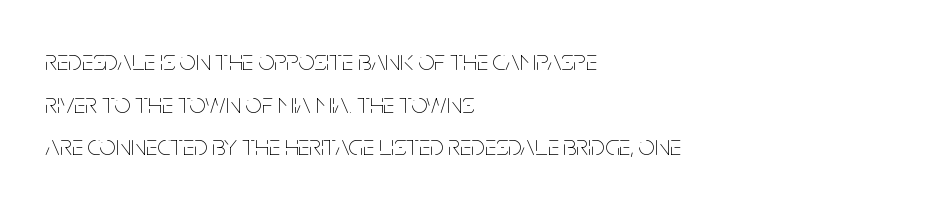
Think of a printed novel: that variable character pitch is what you see here. A student would call this left alignment; a typographer would say flush left, rag right. Each word holds together tightly as a unit, with standard inter-letter gaps. The font's upright variant was chosen for this text.
